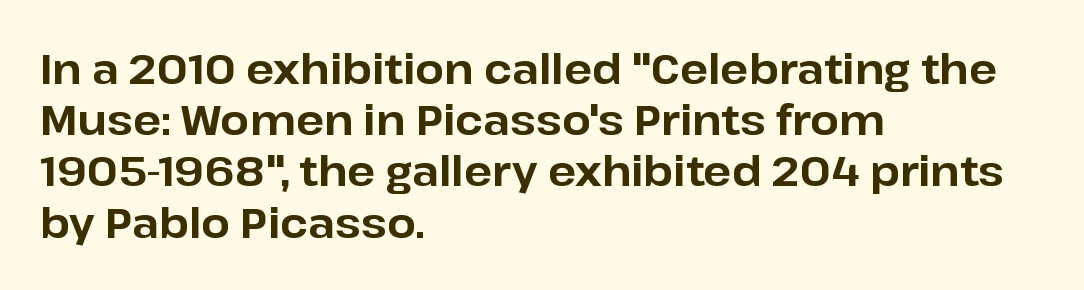
Q: Is the text bold? A: Yes.
Q: Is the text italic (slanted)? A: No, it is upright.
Q: Is the typeface a serif or a sans-serif typeface? A: Sans-serif.
Q: Is the text underlined? A: No.
Q: How is the paragraph aligned? A: Left-aligned.
Q: Is the spacing between letters normal or unusually wide? A: Normal.
Q: Is the spacing between lines tight, normal or loose? A: Normal.
Q: Width (condensed, normal, or wide)? A: Normal.
Q: Stroke contrast? A: Low.
Q: x-height? A: Medium.
Q: Monospaced? A: No.
